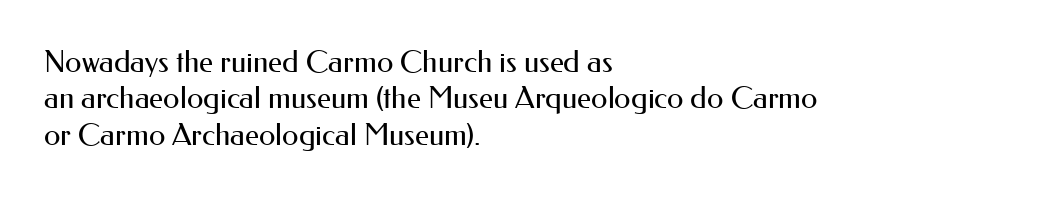
Q: Is the text bold? A: No.
Q: Is the text italic (slanted)? A: No, it is upright.
Q: Is the typeface a serif or a sans-serif typeface? A: Sans-serif.
Q: Is the text underlined? A: No.
Q: How is the paragraph aligned? A: Left-aligned.
Q: Is the spacing between letters normal or unusually wide? A: Normal.
Q: Width (condensed, normal, or wide)? A: Normal.
Q: Stroke contrast? A: Medium.
Q: x-height? A: Small.
Q: Monospaced? A: No.
